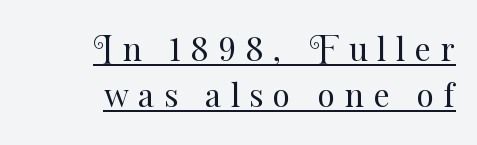
Q: Is the text bold? A: No.
Q: Is the text italic (slanted)? A: No, it is upright.
Q: Is the text underlined? A: Yes.
Q: How is the paragraph aligned? A: Right-aligned.
Q: Is the spacing between letters normal or unusually wide? A: Unusually wide.
Q: Is the spacing between lines tight, normal or loose? A: Normal.
Q: Width (condensed, normal, or wide)? A: Normal.
Q: Stroke contrast? A: Medium.
Q: x-height? A: Small.
Q: Monospaced? A: No.
